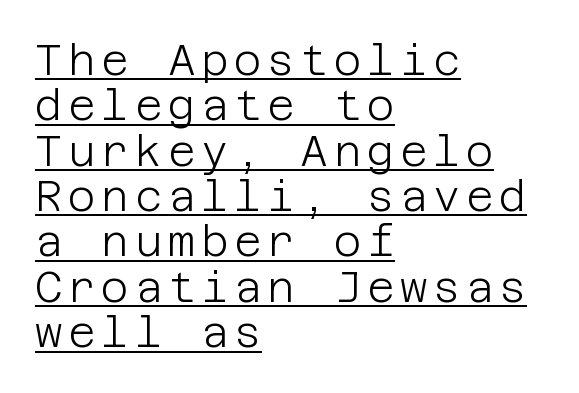
Q: Is the text bold? A: No.
Q: Is the text italic (slanted)? A: No, it is upright.
Q: Is the typeface a serif or a sans-serif typeface? A: Sans-serif.
Q: Is the text underlined? A: Yes.
Q: How is the paragraph aligned? A: Left-aligned.
Q: Is the spacing between lines tight, normal or loose? A: Tight.
Q: Width (condensed, normal, or wide)? A: Normal.
Q: Stroke contrast? A: Low.
Q: x-height? A: Large.
